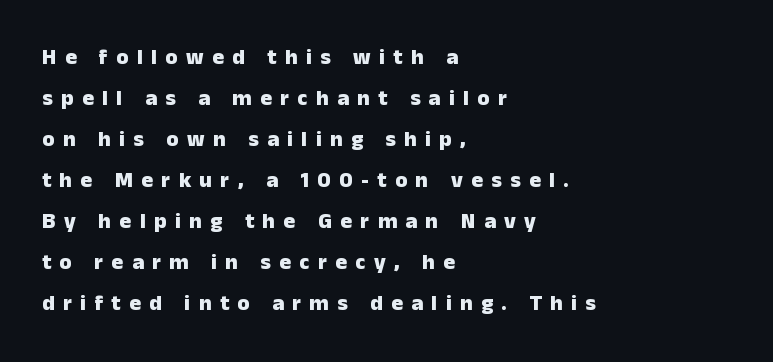
The image shows 22 px bold type, upright; set left-aligned, line spacing 1.86x, unusually wide letter spacing (+0.38 em), not underlined.
